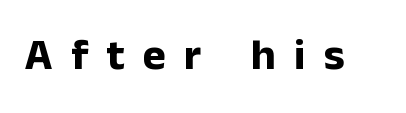
{"serif": "no", "italic": "no", "bold": "yes", "weight": "bold", "width": "normal", "stroke_contrast": "low", "x_height": "medium", "monospaced": "no", "underline": "no", "letter_spacing": "wide", "letter_spacing_em": 0.42, "glyph_px": 44}
